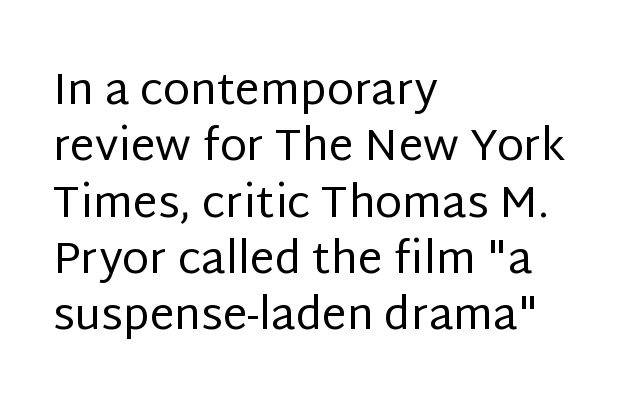
The image shows 44 px regular-weight sans-serif type, upright; set left-aligned, normal line spacing (1.28x), normal letter spacing, not underlined; low stroke contrast and a large x-height.
